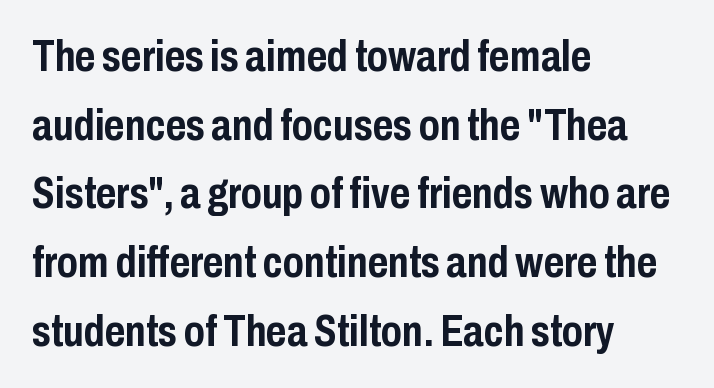
Posture: vertical. Spacing verdict: proportional, widths tailored to each character. Plenty of ink on the page — the face is bold. This sample keeps an unexceptional amount of space between lines. Is the block centered? No — it sits flush against the left margin. The letters carry no serifs — their stems end cleanly without finishing strokes.
